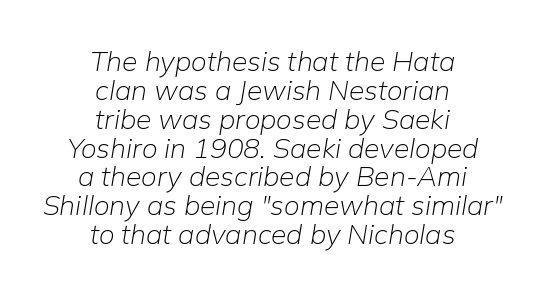
Vertical spacing — tight. Both edges are ragged and mirror each other, which tells us the setting is centered. These lines are rendered in a variable-pitch font. No letter is thick-stroked: the sample isn't bold.
